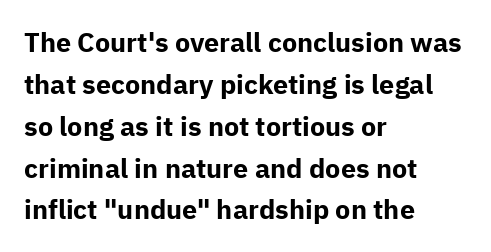
Q: Is the text bold? A: Yes.
Q: Is the text italic (slanted)? A: No, it is upright.
Q: Is the text underlined? A: No.
Q: How is the paragraph aligned? A: Left-aligned.
Q: Is the spacing between letters normal or unusually wide? A: Normal.
Q: Is the spacing between lines tight, normal or loose? A: Normal.
